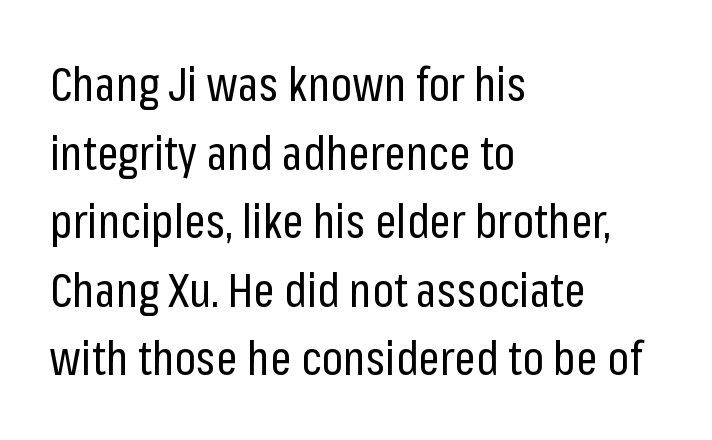
The image shows 47 px regular-weight, condensed sans-serif type, upright; set left-aligned, normal line spacing (1.46x), normal letter spacing, not underlined; low stroke contrast and a medium x-height.
